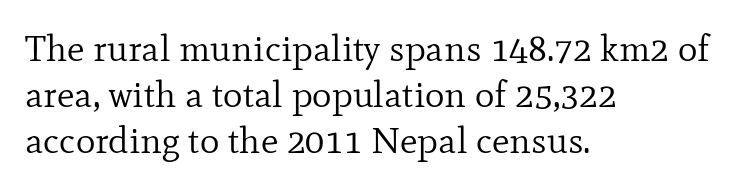
The image shows 37 px regular-weight serif type, upright; set left-aligned, normal line spacing (1.25x), normal letter spacing, not underlined; low stroke contrast and a small x-height.
